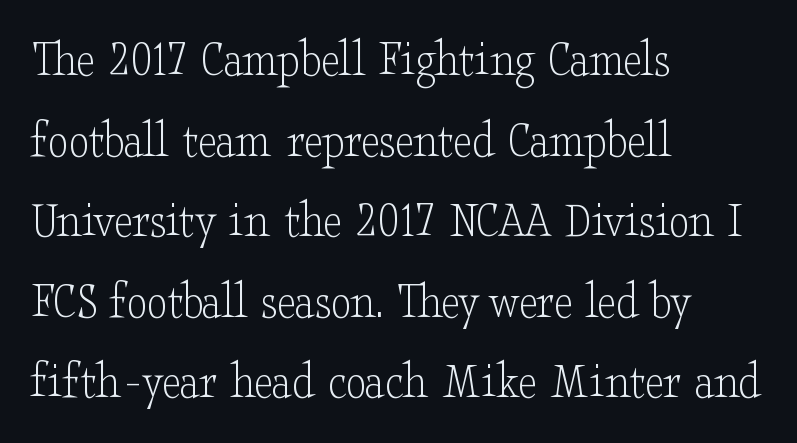
Q: Is the text bold? A: No.
Q: Is the text italic (slanted)? A: No, it is upright.
Q: Is the typeface a serif or a sans-serif typeface? A: Serif.
Q: Is the text underlined? A: No.
Q: How is the paragraph aligned? A: Left-aligned.
Q: Is the spacing between letters normal or unusually wide? A: Normal.
Q: Is the spacing between lines tight, normal or loose? A: Normal.
Q: Width (condensed, normal, or wide)? A: Wide.
Q: Stroke contrast? A: Low.
Q: x-height? A: Small.
Q: Monospaced? A: No.
